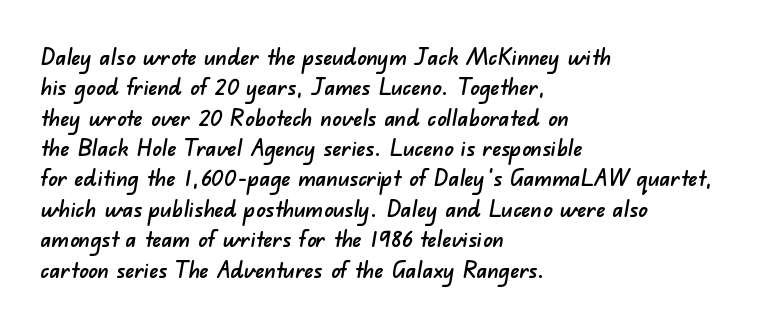
Q: Is the text underlined? A: No.
Q: How is the paragraph aligned? A: Left-aligned.
Q: Is the spacing between letters normal or unusually wide? A: Normal.
Q: Is the spacing between lines tight, normal or loose? A: Normal.
